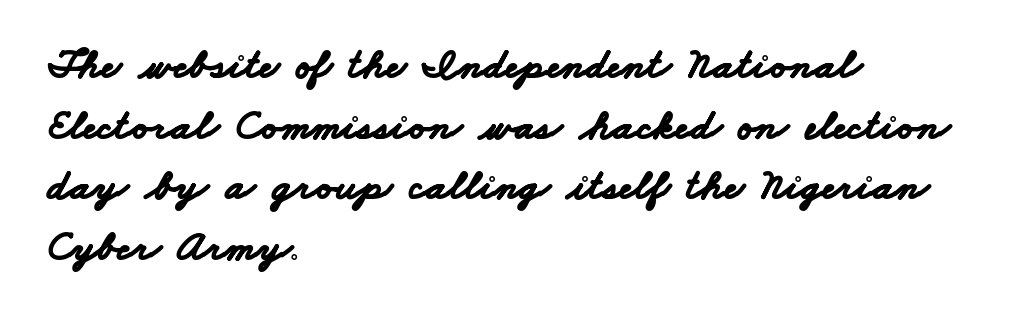
Q: Is the text bold? A: Yes.
Q: Is the typeface a serif or a sans-serif typeface? A: Sans-serif.
Q: Is the text underlined? A: No.
Q: How is the paragraph aligned? A: Left-aligned.
Q: Is the spacing between letters normal or unusually wide? A: Normal.
Q: Is the spacing between lines tight, normal or loose? A: Normal.
Q: Width (condensed, normal, or wide)? A: Wide.
Q: Stroke contrast? A: Low.
Q: x-height? A: Small.
Q: Monospaced? A: No.
